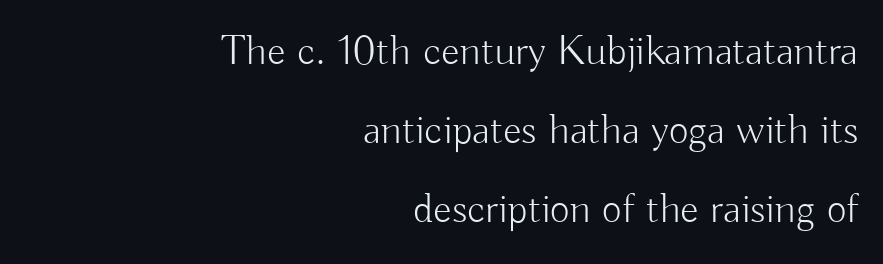
The image shows 43 px light sans-serif type, upright; set right-aligned, line spacing 1.84x, normal letter spacing, not underlined; low stroke contrast and a small x-height.
